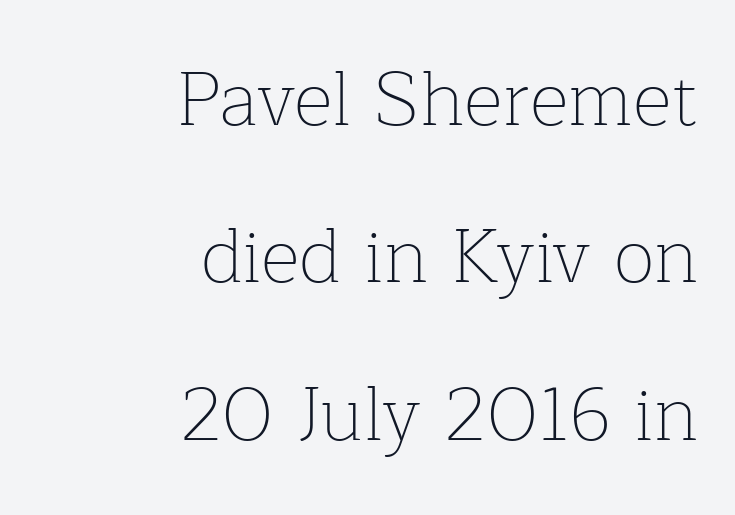
Q: Is the text bold? A: No.
Q: Is the text italic (slanted)? A: No, it is upright.
Q: Is the typeface a serif or a sans-serif typeface? A: Serif.
Q: Is the text underlined? A: No.
Q: How is the paragraph aligned? A: Right-aligned.
Q: Is the spacing between letters normal or unusually wide? A: Normal.
Q: Is the spacing between lines tight, normal or loose? A: Loose.
Q: Width (condensed, normal, or wide)? A: Normal.
Q: Stroke contrast? A: Low.
Q: x-height? A: Medium.
Q: Monospaced? A: No.
